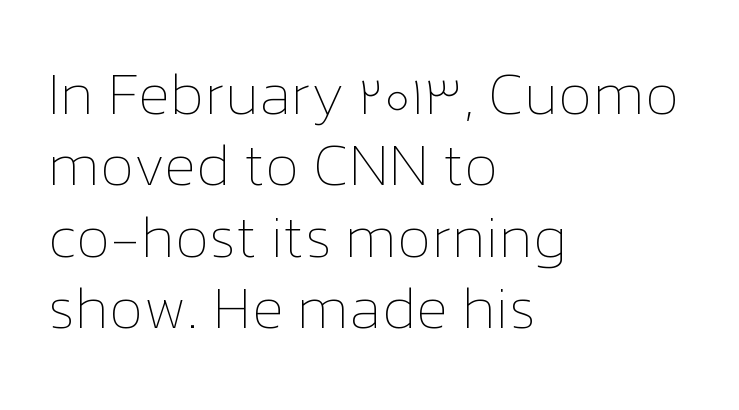
Q: Is the text bold? A: No.
Q: Is the text italic (slanted)? A: No, it is upright.
Q: Is the text underlined? A: No.
Q: How is the paragraph aligned? A: Left-aligned.
Q: Is the spacing between letters normal or unusually wide? A: Normal.
Q: Width (condensed, normal, or wide)? A: Normal.
Q: Stroke contrast? A: Low.
Q: x-height? A: Medium.
Q: Monospaced? A: No.
